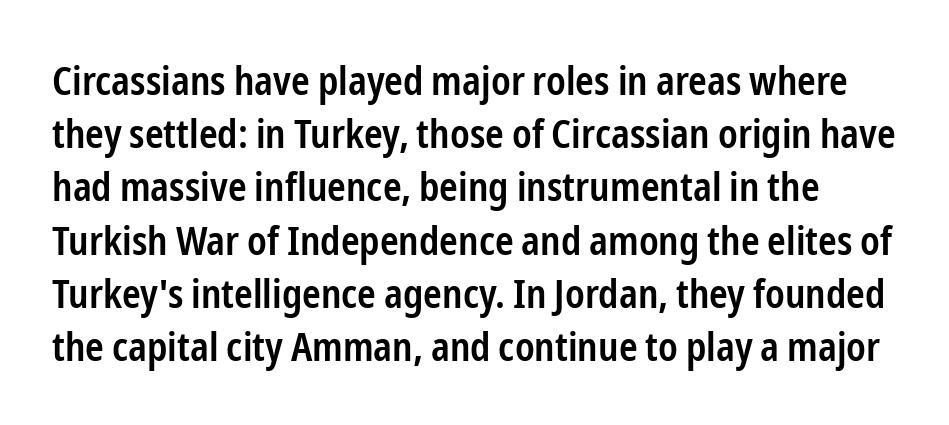
{"serif": "no", "italic": "no", "bold": "semi", "weight": "semibold", "width": "condensed", "stroke_contrast": "low", "x_height": "medium", "monospaced": "no", "underline": "no", "line_spacing": "normal", "line_spacing_ratio": 1.33, "letter_spacing": "normal", "letter_spacing_em": 0.0, "glyph_px": 40}
